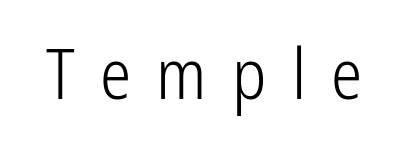
The image shows 70 px light, condensed sans-serif type, upright; set unusually wide letter spacing (+0.36 em), not underlined; low stroke contrast and a medium x-height.
